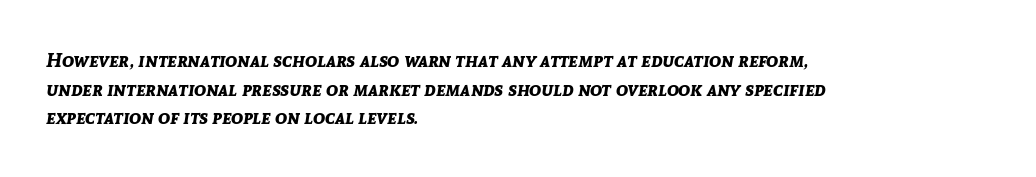
{"italic": "yes", "lean": "right", "slant_degrees": 8, "bold": "yes", "underline": "no", "align": "left", "line_spacing": "normal", "line_spacing_ratio": 1.43, "letter_spacing": "normal", "letter_spacing_em": 0.0, "glyph_px": 20}
